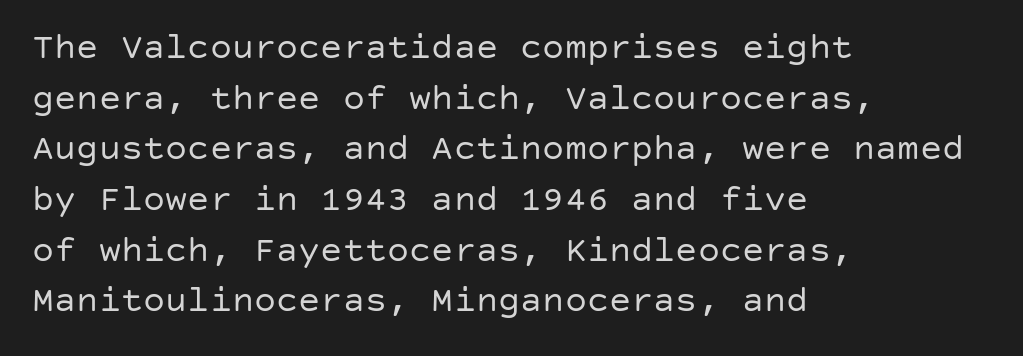
Standard letterfit; no display-style spreading of the glyphs. The letters stand straight up with perfectly vertical stems. Is the block centered? No — it sits flush against the left margin. Clear beneath every line of the passage.
